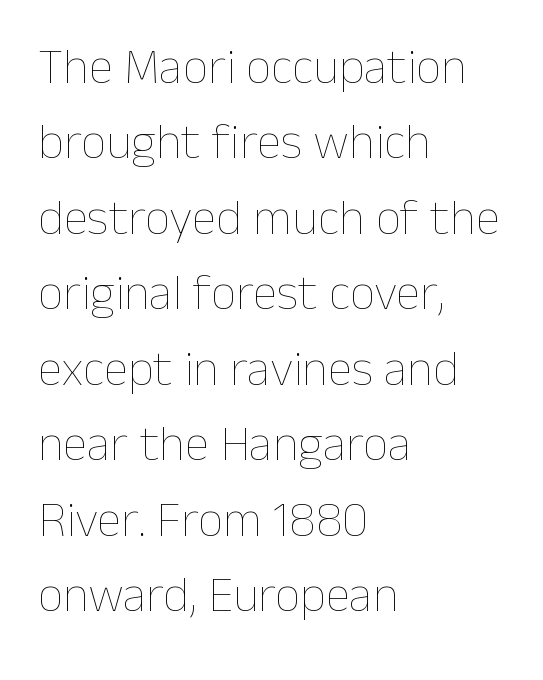
The block of text has a typical density, with ordinary space between rows. The setting favours the left margin, as ordinary paragraphs usually do. Summary of weight: not heavy and not bold. The lettering holds an erect, upright posture throughout.
